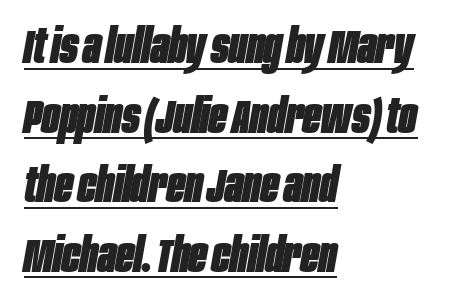
The image shows 48 px heavy, condensed type, italic (leaning right); set left-aligned, normal line spacing (1.45x), normal letter spacing, underlined; low stroke contrast and a large x-height.
